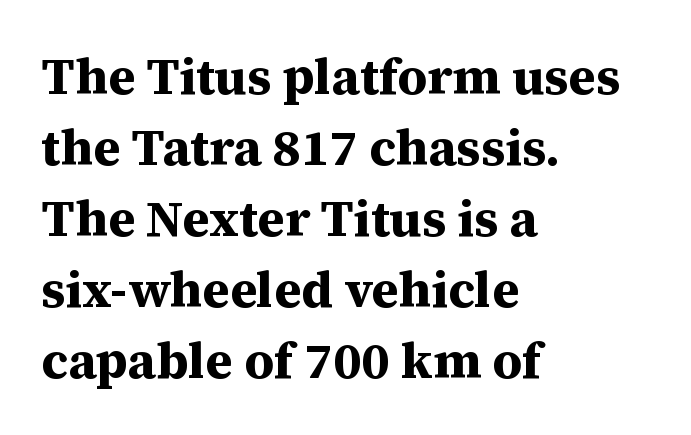
Q: Is the text bold? A: Yes.
Q: Is the text italic (slanted)? A: No, it is upright.
Q: Is the typeface a serif or a sans-serif typeface? A: Serif.
Q: Is the text underlined? A: No.
Q: How is the paragraph aligned? A: Left-aligned.
Q: Is the spacing between letters normal or unusually wide? A: Normal.
Q: Is the spacing between lines tight, normal or loose? A: Normal.
Q: Width (condensed, normal, or wide)? A: Normal.
Q: Stroke contrast? A: Medium.
Q: x-height? A: Medium.
Q: Monospaced? A: No.
